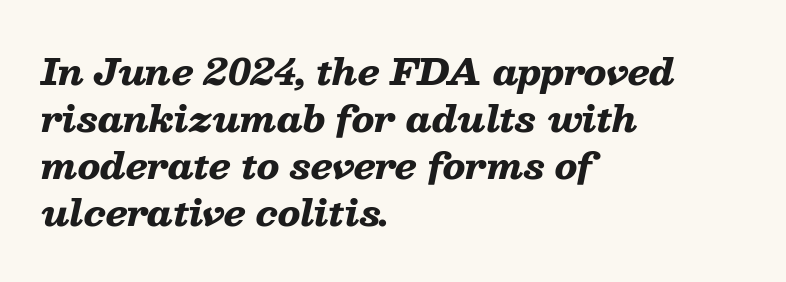
The image shows 35 px heavy, wide type, italic (leaning right); set left-aligned, normal line spacing (1.34x), normal letter spacing, not underlined; low stroke contrast and a medium x-height.
